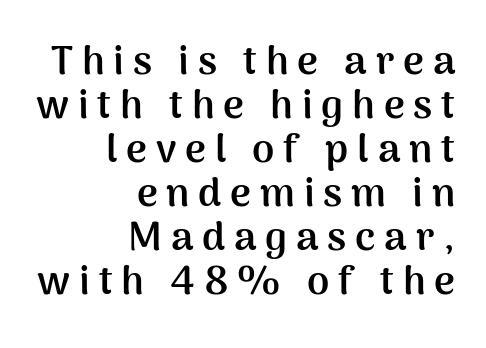
The image shows 40 px semibold sans-serif type, upright; set right-aligned, tight line spacing (1.1x), unusually wide letter spacing (+0.22 em), not underlined; medium stroke contrast and a medium x-height.
